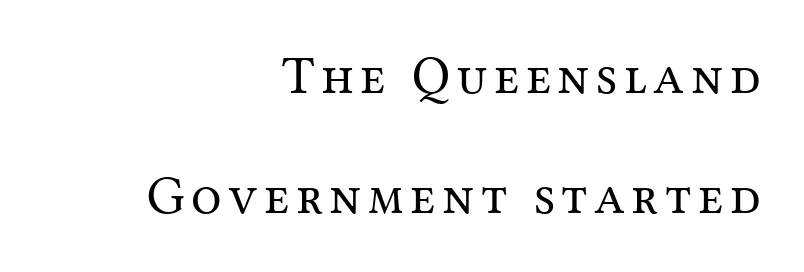
The image shows 54 px regular-weight serif type, upright; set right-aligned, loose line spacing (2.23x), not underlined; medium stroke contrast and a medium x-height.
